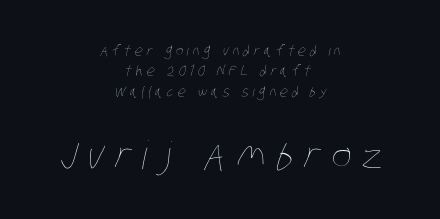
Q: Is the text bold? A: No.
Q: Is the text underlined? A: No.
Q: How is the paragraph aligned? A: Centered.
Q: Is the spacing between letters normal or unusually wide? A: Unusually wide.
Q: Is the spacing between lines tight, normal or loose? A: Normal.
Q: Which block of text is set in a larger size, the first (top) or the second (bottom)? A: The second (bottom) one.
Q: Width (condensed, normal, or wide)? A: Condensed.
Q: Stroke contrast? A: Low.
Q: x-height? A: Large.
Q: Monospaced? A: No.
